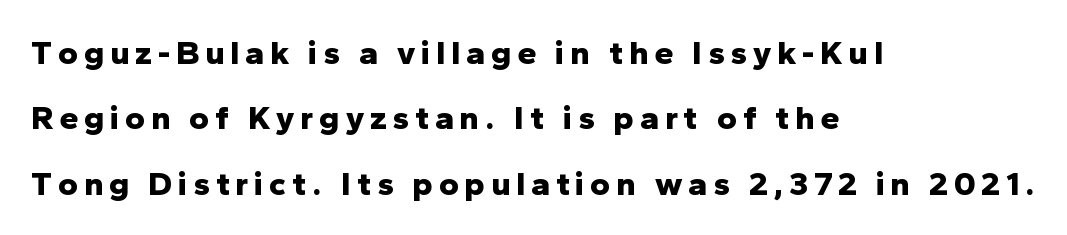
Q: Is the text bold? A: Yes.
Q: Is the text italic (slanted)? A: No, it is upright.
Q: Is the typeface a serif or a sans-serif typeface? A: Sans-serif.
Q: Is the text underlined? A: No.
Q: How is the paragraph aligned? A: Left-aligned.
Q: Is the spacing between lines tight, normal or loose? A: Loose.
Q: Width (condensed, normal, or wide)? A: Normal.
Q: Stroke contrast? A: Low.
Q: x-height? A: Medium.
Q: Monospaced? A: No.
